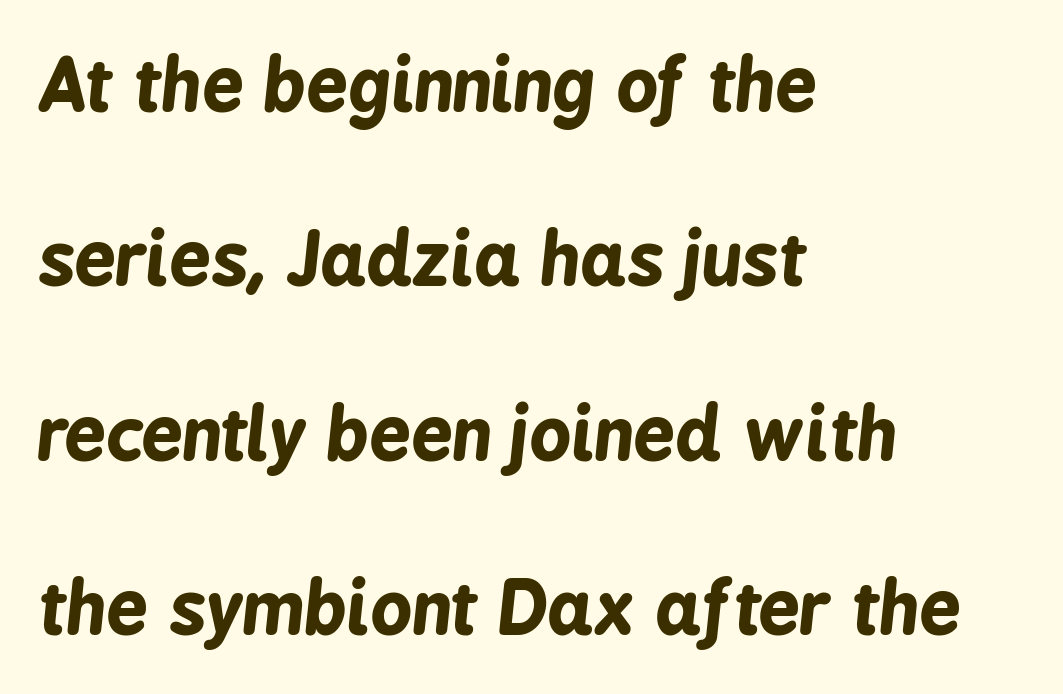
The image shows 73 px bold, condensed type, italic (leaning right); set left-aligned, loose line spacing (2.39x), normal letter spacing, not underlined; low stroke contrast and a medium x-height.
